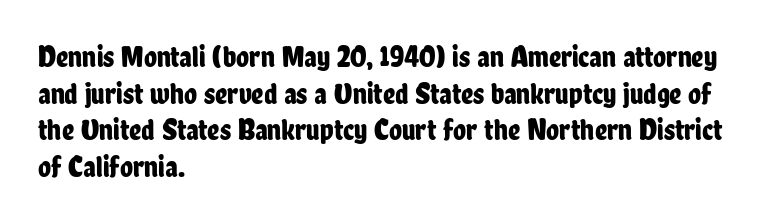
Q: Is the text italic (slanted)? A: No, it is upright.
Q: Is the typeface a serif or a sans-serif typeface? A: Sans-serif.
Q: Is the text underlined? A: No.
Q: How is the paragraph aligned? A: Left-aligned.
Q: Is the spacing between letters normal or unusually wide? A: Normal.
Q: Width (condensed, normal, or wide)? A: Condensed.
Q: Stroke contrast? A: Low.
Q: x-height? A: Medium.
Q: Monospaced? A: No.
